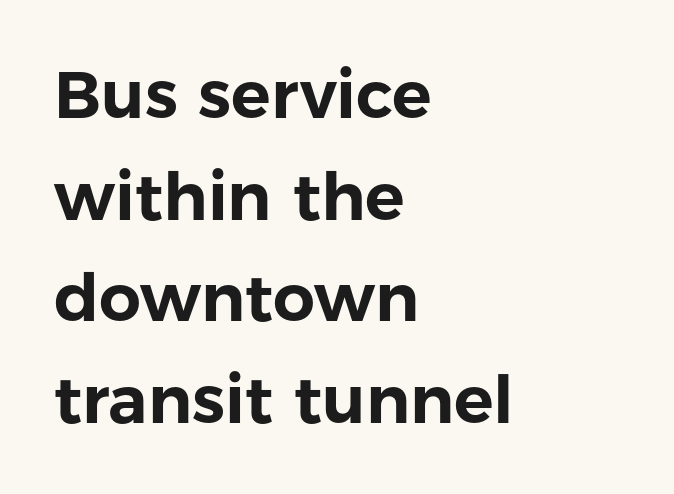
The image shows 66 px sans-serif type, upright; set left-aligned, normal line spacing (1.54x), normal letter spacing, not underlined; low stroke contrast and a medium x-height.
